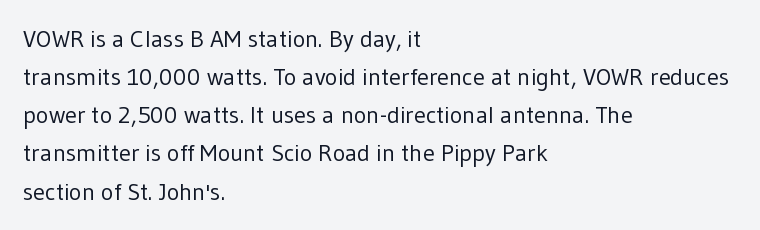
{"italic": "no", "bold": "no", "underline": "no", "align": "left", "line_spacing": "normal", "line_spacing_ratio": 1.59, "letter_spacing": "normal", "letter_spacing_em": 0.0, "glyph_px": 24}
